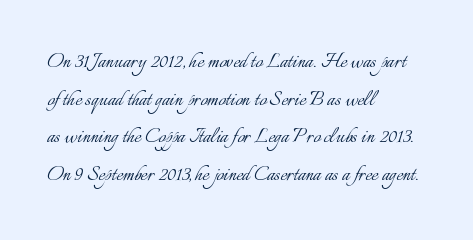
{"bold": "no", "underline": "no", "align": "left", "line_spacing": "normal", "line_spacing_ratio": 1.51, "letter_spacing": "normal", "letter_spacing_em": 0.0, "glyph_px": 25}
